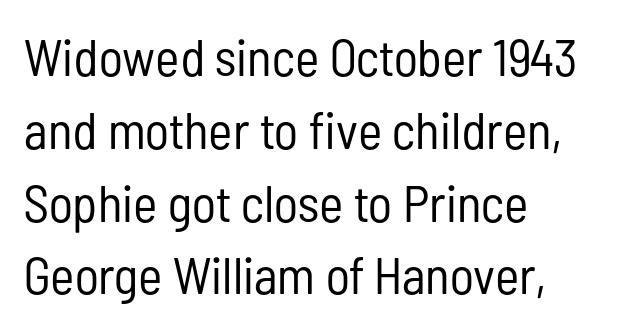
Varying glyph widths throughout — classic text-font behaviour. Characters remain perfectly vertical along every line. Bare-footed words on every line. One glance says typical: line gaps are just what's usual. Observe the absence of serifs on each vertical stroke in this sample.
